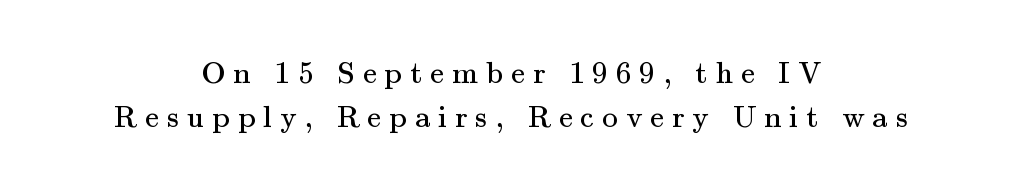
Q: Is the text bold? A: No.
Q: Is the text italic (slanted)? A: No, it is upright.
Q: Is the typeface a serif or a sans-serif typeface? A: Serif.
Q: Is the text underlined? A: No.
Q: How is the paragraph aligned? A: Centered.
Q: Is the spacing between letters normal or unusually wide? A: Unusually wide.
Q: Is the spacing between lines tight, normal or loose? A: Normal.
Q: Width (condensed, normal, or wide)? A: Normal.
Q: Stroke contrast? A: Medium.
Q: x-height? A: Small.
Q: Monospaced? A: No.
